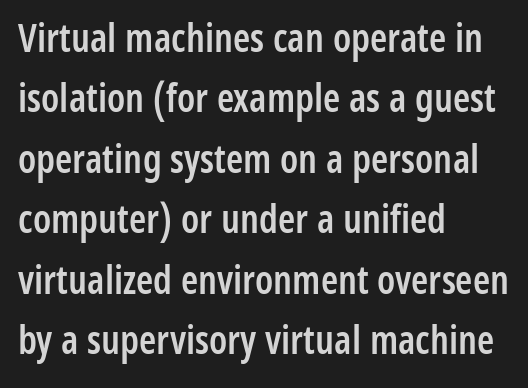
The image shows 39 px semibold, condensed sans-serif type, upright; set left-aligned, normal line spacing (1.55x), normal letter spacing, not underlined; low stroke contrast and a medium x-height.
